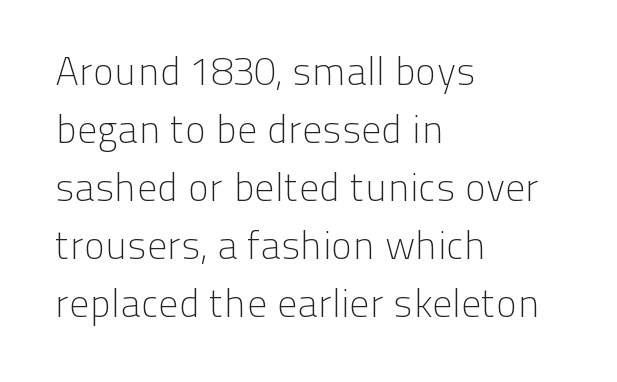
Q: Is the text bold? A: No.
Q: Is the text italic (slanted)? A: No, it is upright.
Q: Is the typeface a serif or a sans-serif typeface? A: Sans-serif.
Q: Is the text underlined? A: No.
Q: How is the paragraph aligned? A: Left-aligned.
Q: Is the spacing between letters normal or unusually wide? A: Normal.
Q: Is the spacing between lines tight, normal or loose? A: Normal.
Q: Width (condensed, normal, or wide)? A: Normal.
Q: Stroke contrast? A: Low.
Q: x-height? A: Medium.
Q: Monospaced? A: No.
